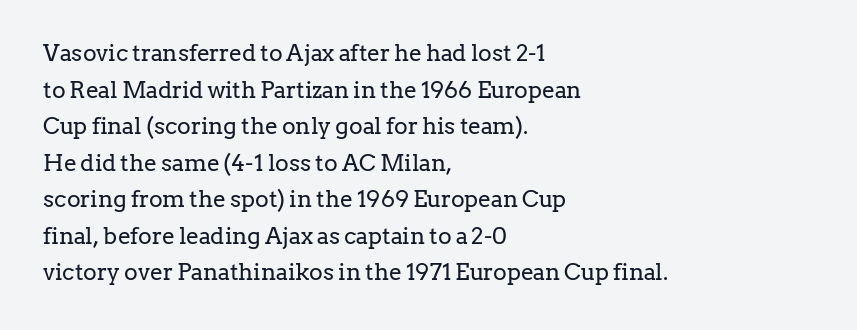
The image shows 23 px text type, upright; set left-aligned, normal line spacing (1.59x), normal letter spacing, not underlined.
